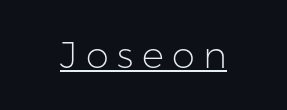
This sample is center-justified, so both line endings float freely. The rendering uses natural spacing where letterforms have individual widths. The characters are drawn with everyday or finer stroke widths. A typesetter would mark this as roman, not italic. Does a line run under the words? Yes, clearly.
